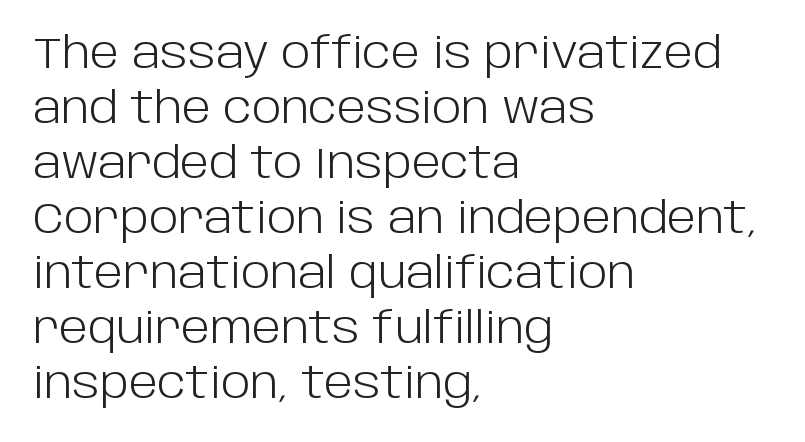
{"serif": "no", "italic": "no", "bold": "no", "weight": "light", "width": "normal", "stroke_contrast": "low", "x_height": "large", "monospaced": "no", "underline": "no", "align": "left", "line_spacing": "normal", "line_spacing_ratio": 1.25, "letter_spacing": "normal", "letter_spacing_em": 0.0, "glyph_px": 44}
